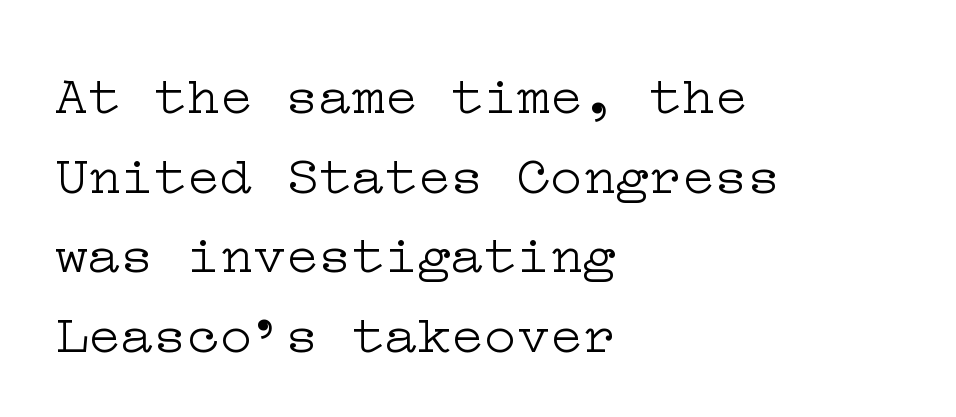
The image shows 55 px light, wide serif type, upright; set left-aligned, normal line spacing (1.45x), normal letter spacing, not underlined; low stroke contrast and a medium x-height.
